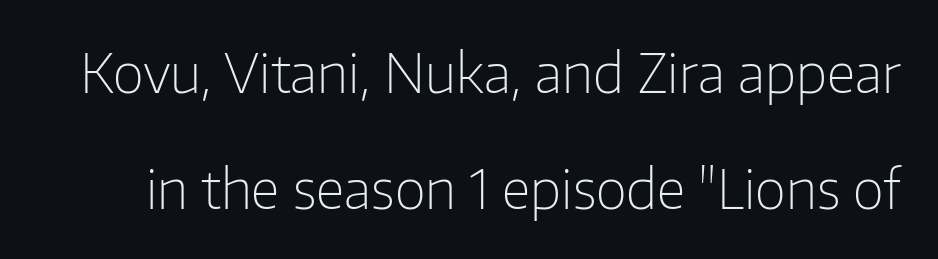
{"serif": "no", "italic": "no", "bold": "no", "weight": "light", "width": "normal", "stroke_contrast": "low", "x_height": "medium", "monospaced": "no", "underline": "no", "line_spacing": "loose", "line_spacing_ratio": 2.15, "letter_spacing": "normal", "letter_spacing_em": 0.0, "glyph_px": 54}
